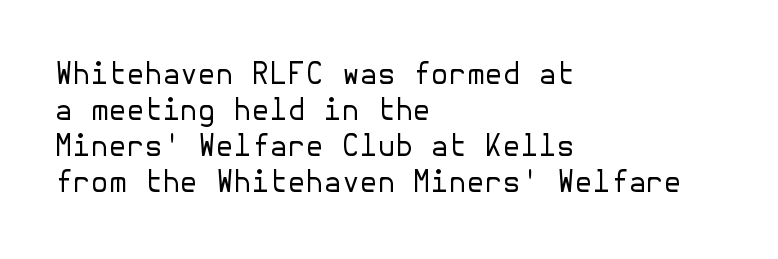
Q: Is the text bold? A: No.
Q: Is the text italic (slanted)? A: No, it is upright.
Q: Is the typeface a serif or a sans-serif typeface? A: Sans-serif.
Q: Is the text underlined? A: No.
Q: How is the paragraph aligned? A: Left-aligned.
Q: Is the spacing between letters normal or unusually wide? A: Normal.
Q: Width (condensed, normal, or wide)? A: Normal.
Q: Stroke contrast? A: Low.
Q: x-height? A: Medium.
